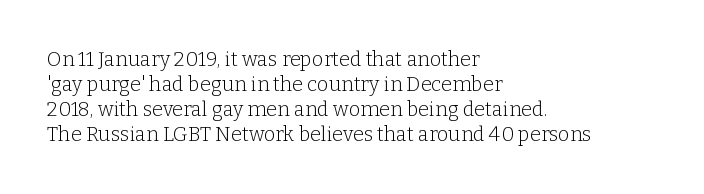
{"italic": "no", "bold": "no", "underline": "no", "align": "left", "line_spacing": "normal", "line_spacing_ratio": 1.25, "letter_spacing": "normal", "letter_spacing_em": 0.0, "glyph_px": 20}
